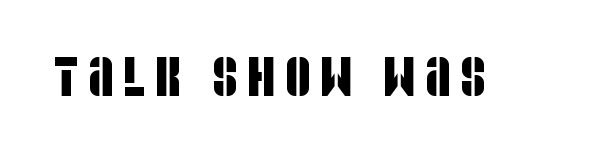
The face used here is proportionally spaced, like ordinary book or web type. Look at the bottom of the vertical strokes: they stop flat, with no serifs. The glyphs are unaccompanied by any horizontal stroke below them.
